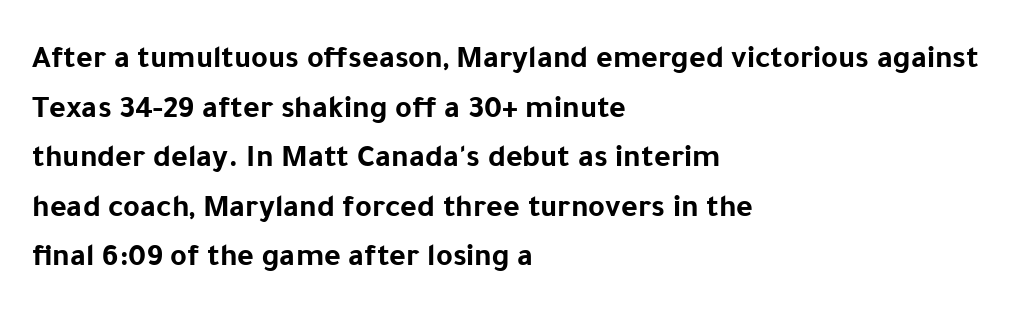
These lines keep a tight, regular rhythm from letter to letter. The block of text has a typical density, with ordinary space between rows. The ragged edge is on the right, which tells us the setting is flush left. Words float on clear page, feet unadorned. The strokes are fattened all the way to bold.
